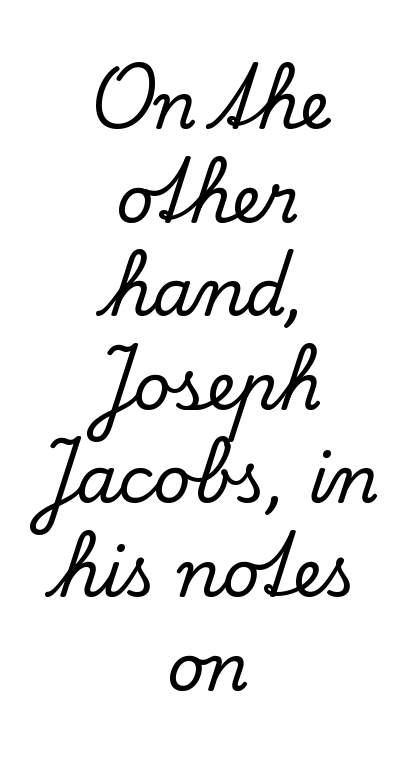
{"serif": "yes", "width": "normal", "stroke_contrast": "low", "x_height": "small", "monospaced": "no", "underline": "no", "align": "center", "line_spacing": "normal", "line_spacing_ratio": 1.44, "letter_spacing": "normal", "letter_spacing_em": 0.0, "glyph_px": 65}
